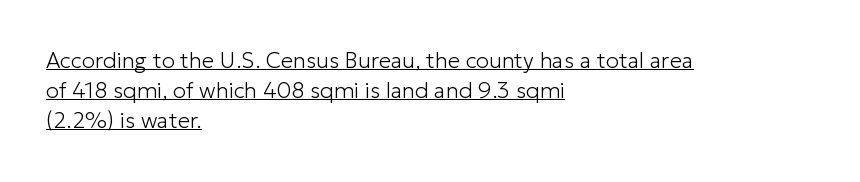
The image shows 22 px text type, upright; set left-aligned, normal line spacing (1.37x), normal letter spacing, underlined.
